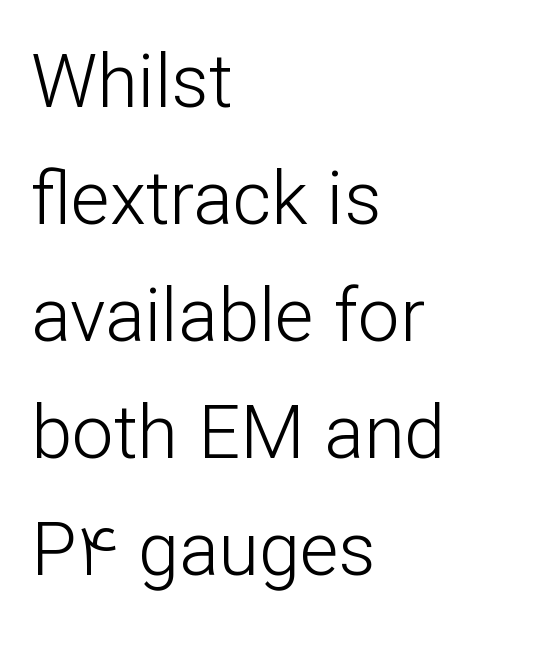
Compared with a centered layout, this one pins lines to the left instead. The type sits square on the baseline with zero lean. Letter spacing: default. Here the designer chose a conventional face with non-uniform glyph widths.
